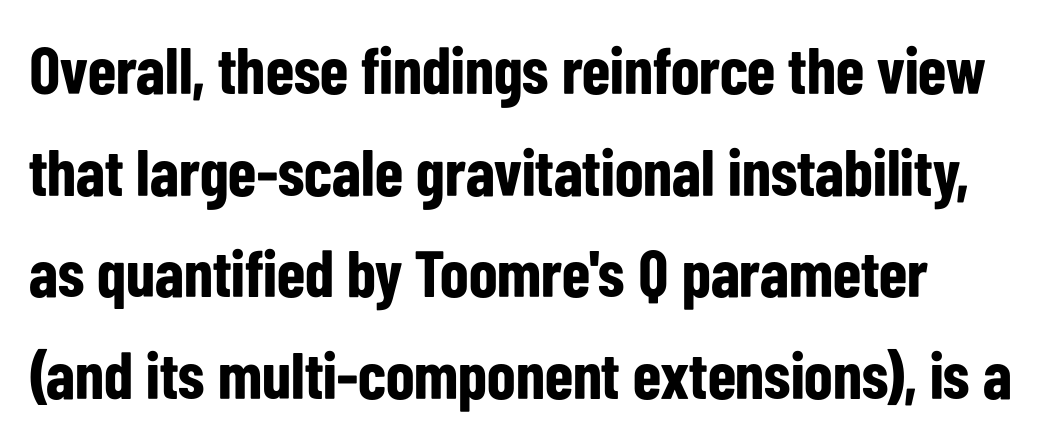
{"serif": "no", "italic": "no", "bold": "yes", "weight": "bold", "width": "condensed", "stroke_contrast": "low", "x_height": "medium", "monospaced": "no", "underline": "no", "align": "left", "line_spacing": "normal", "line_spacing_ratio": 1.54, "letter_spacing": "normal", "letter_spacing_em": 0.0, "glyph_px": 66}
